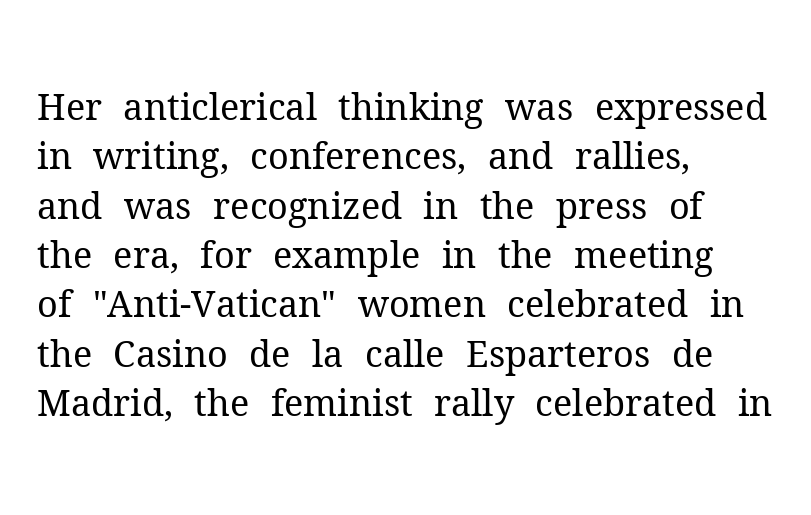
Characters follow at the spacing the type designer built in. No italicization has been applied; the sample stays upright. Is this a sans? No — the strokes have serifs. The space between consecutive lines is moderate. Stems here are at most as thick as an everyday book face. Reading down the block, your eye returns to a fixed left position each line.
